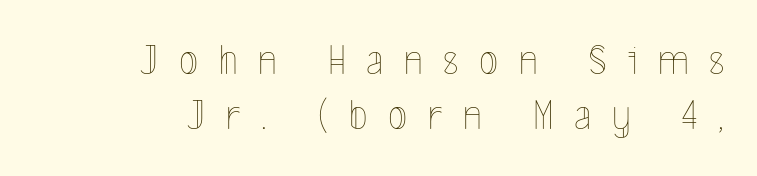
{"italic": "no", "bold": "no", "weight": "thin", "width": "condensed", "x_height": "medium", "monospaced": "no", "underline": "no", "align": "right", "line_spacing": "normal", "line_spacing_ratio": 1.26, "letter_spacing": "wide", "letter_spacing_em": 0.47, "glyph_px": 44}
